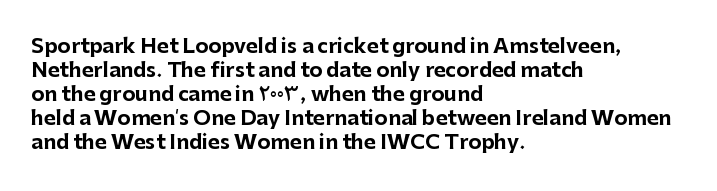
{"italic": "no", "bold": "yes", "underline": "no", "align": "left", "line_spacing_ratio": 1.2, "letter_spacing": "normal", "letter_spacing_em": 0.0, "glyph_px": 20}
